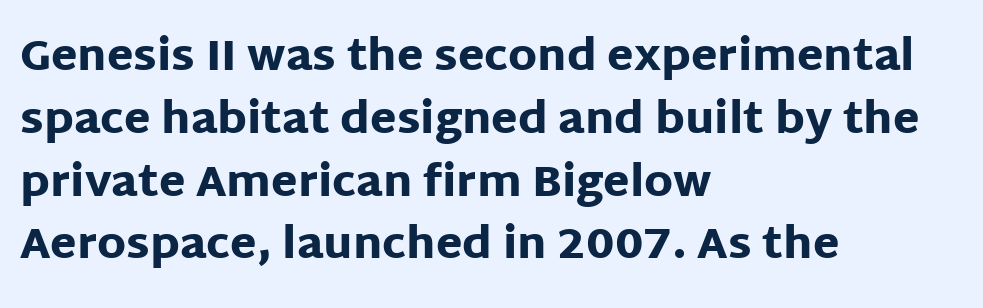
Letters rest on an invisible, unmarked baseline. Regarding serifs, this sample does without them. Every stem runs plumb, perpendicular to the baseline. These lines sit exactly where default settings would place them. Each letter keeps its own natural width here, so spacing adapts to shape.
